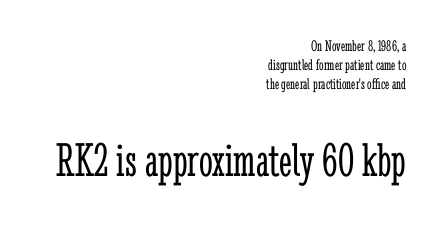
One-word summary of the alignment: right. Yep, those are serifs on the letters. Is this a fixed-width face? No — the glyphs have proportional, varying widths. Compared with a typical body face, this is equally light or lighter still. Characters remain perfectly vertical along every line.
